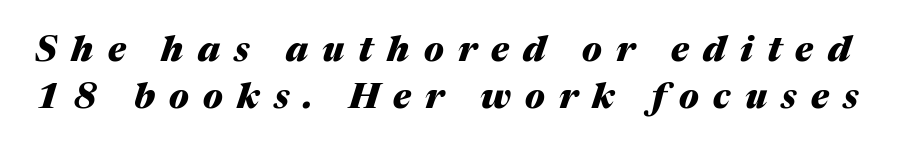
Q: Is the text bold? A: Yes.
Q: Is the text italic (slanted)? A: Yes, it leans right by about 17 degrees.
Q: Is the text underlined? A: No.
Q: Is the spacing between letters normal or unusually wide? A: Unusually wide.
Q: Is the spacing between lines tight, normal or loose? A: Normal.
Q: Width (condensed, normal, or wide)? A: Normal.
Q: Stroke contrast? A: Medium.
Q: x-height? A: Medium.
Q: Monospaced? A: No.
